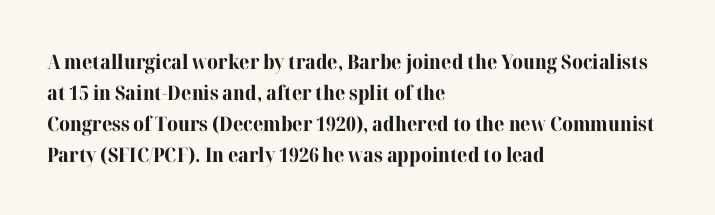
{"italic": "no", "bold": "yes", "underline": "no", "align": "left", "line_spacing": "normal", "line_spacing_ratio": 1.55, "letter_spacing": "normal", "letter_spacing_em": 0.0, "glyph_px": 20}
